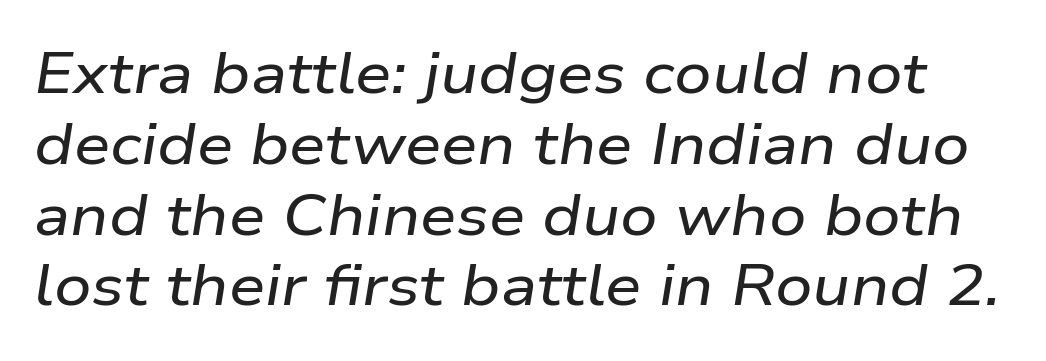
Q: Is the text italic (slanted)? A: Yes, it leans right by about 9 degrees.
Q: Is the text underlined? A: No.
Q: Is the spacing between letters normal or unusually wide? A: Normal.
Q: Width (condensed, normal, or wide)? A: Wide.
Q: Stroke contrast? A: Low.
Q: x-height? A: Medium.
Q: Monospaced? A: No.
